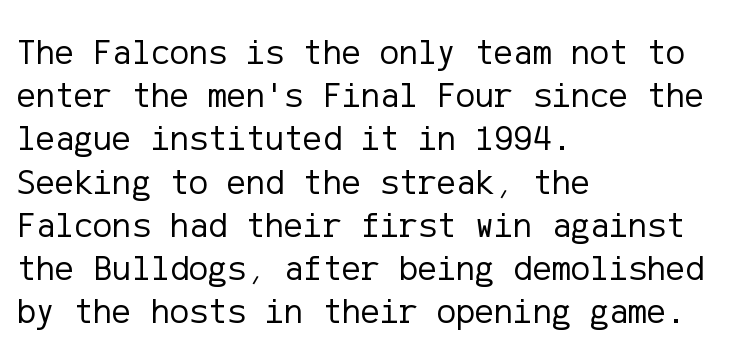
The weight tops out at a normal text grade. Nope, not italic — everything's standing straight. Nobody touched the tracking dial on this one. Has an underline been added? It has not. Horizontally, the lines are justified to the leading edge only. Nothing sits at the stroke ends, so this counts as sans-serif.
